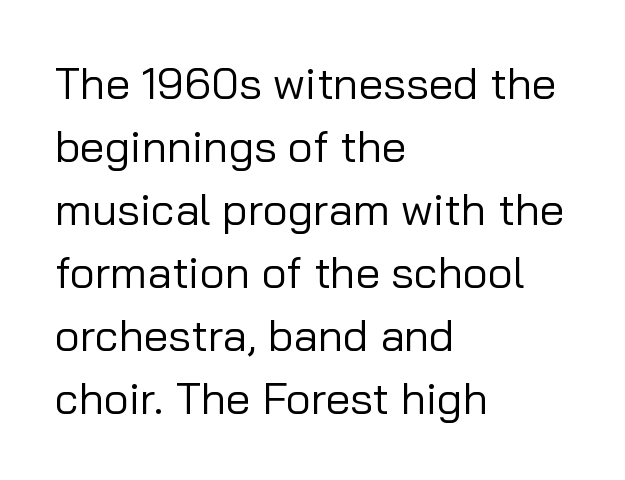
The image shows 44 px regular-weight sans-serif type, upright; set left-aligned, normal line spacing (1.43x), normal letter spacing, not underlined; low stroke contrast and a medium x-height.
